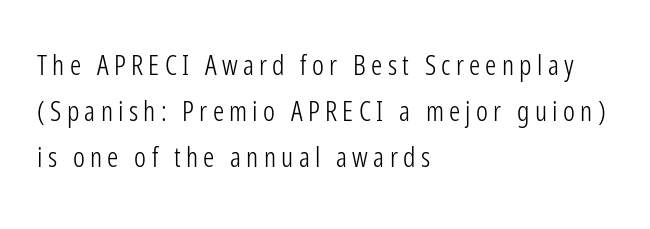
The image shows 28 px light, condensed sans-serif type, upright; set left-aligned, normal line spacing (1.64x), not underlined; low stroke contrast and a medium x-height.
